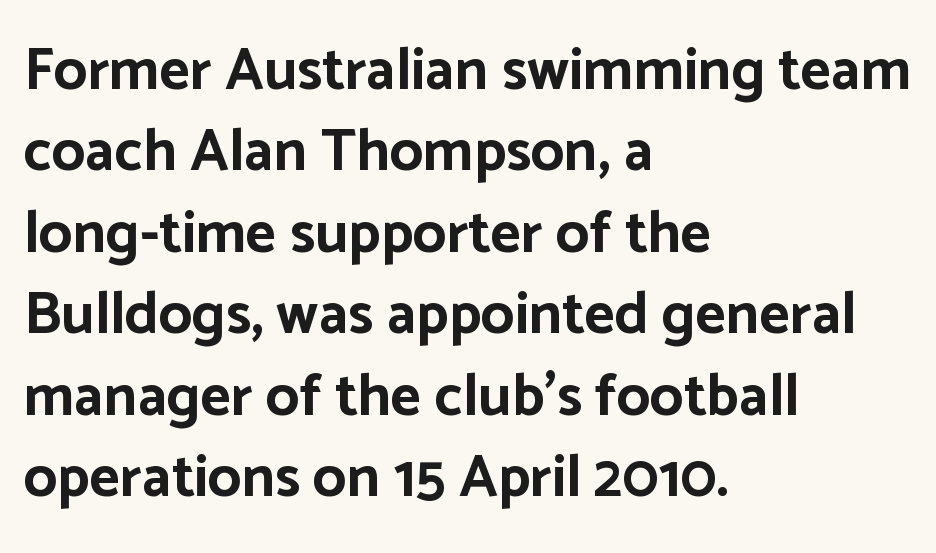
Q: Is the text bold? A: Yes.
Q: Is the text italic (slanted)? A: No, it is upright.
Q: Is the typeface a serif or a sans-serif typeface? A: Sans-serif.
Q: Is the text underlined? A: No.
Q: How is the paragraph aligned? A: Left-aligned.
Q: Is the spacing between letters normal or unusually wide? A: Normal.
Q: Is the spacing between lines tight, normal or loose? A: Normal.
Q: Width (condensed, normal, or wide)? A: Normal.
Q: Stroke contrast? A: Low.
Q: x-height? A: Medium.
Q: Monospaced? A: No.
